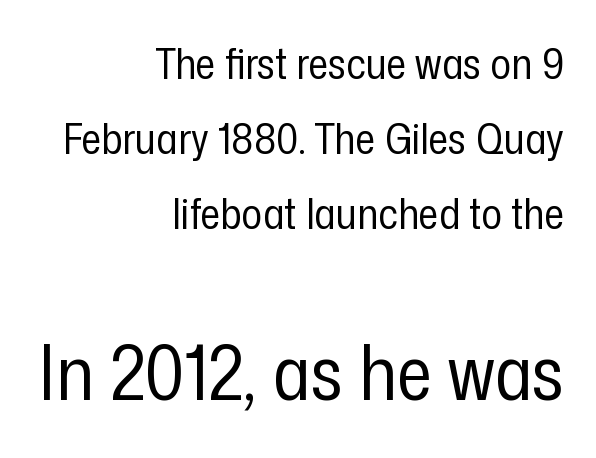
{"serif": "no", "italic": "no", "bold": "no", "weight": "regular", "width": "condensed", "stroke_contrast": "low", "x_height": "medium", "monospaced": "no", "underline": "no", "align": "right", "line_spacing_ratio": 1.74, "letter_spacing": "normal", "letter_spacing_em": 0.0, "larger_block": "second", "size_ratio": 1.77, "glyph_px": 76}
